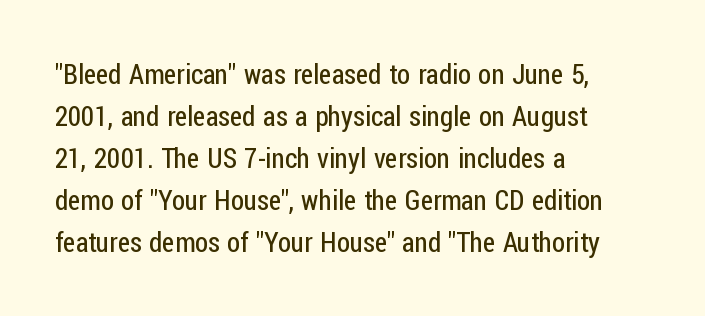
Q: Is the text bold? A: No.
Q: Is the text italic (slanted)? A: No, it is upright.
Q: Is the text underlined? A: No.
Q: How is the paragraph aligned? A: Left-aligned.
Q: Is the spacing between letters normal or unusually wide? A: Normal.
Q: Is the spacing between lines tight, normal or loose? A: Normal.
